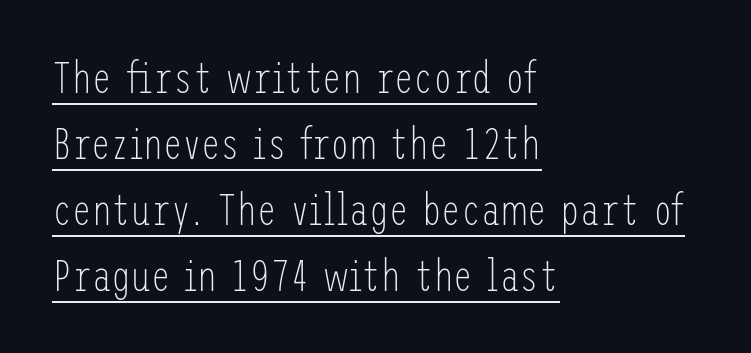
A typesetter would call this zero additional tracking. This sample is left-justified, so line endings fall wherever the words run out. The characters display no serif detailing; their extremities are plain. It's the straight-up-and-down kind of type. Summary of vertical rhythm: regular, with standard interline spacing. Somebody hit Ctrl+U on this one — the words are underlined.
